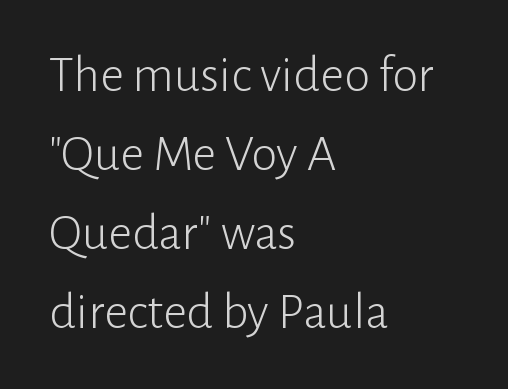
Descender tails drop into unmarked territory. The strokes carry an ordinary text weight at most. The letters advance in unequal steps, a hallmark of proportional type. Leading: standard. The type is set solid horizontally, with unmodified tracking.
